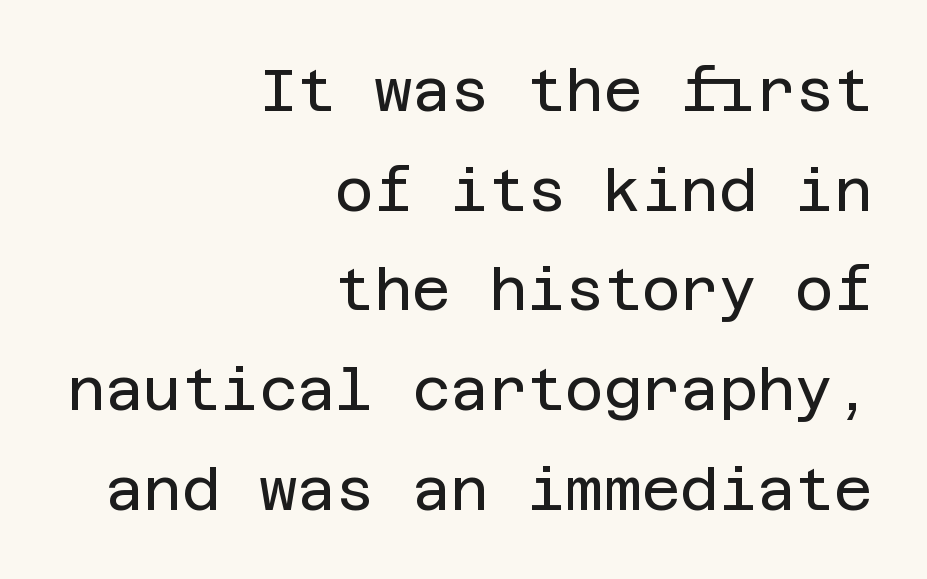
Q: Is the text bold? A: No.
Q: Is the text italic (slanted)? A: No, it is upright.
Q: Is the typeface a serif or a sans-serif typeface? A: Sans-serif.
Q: Is the text underlined? A: No.
Q: How is the paragraph aligned? A: Right-aligned.
Q: Is the spacing between letters normal or unusually wide? A: Normal.
Q: Is the spacing between lines tight, normal or loose? A: Normal.
Q: Width (condensed, normal, or wide)? A: Normal.
Q: Stroke contrast? A: Low.
Q: x-height? A: Large.
